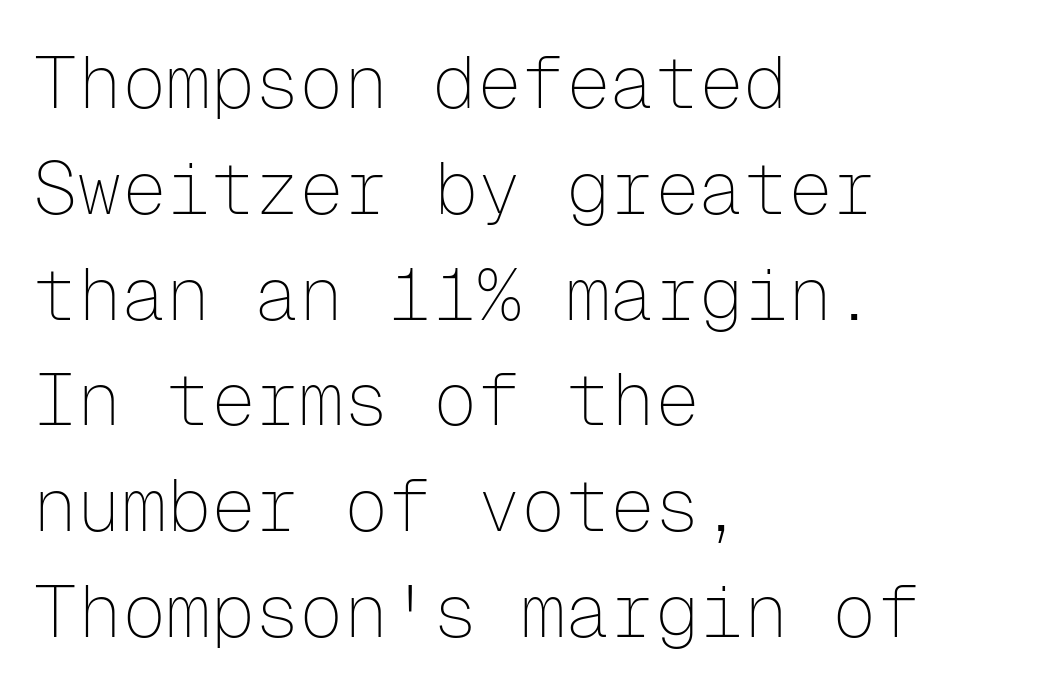
Serifs: no, the terminals of the letterforms are clean. In terms of leading, this rendering sits right in the middle. Ordinary non-slanted type is in use. A typesetter would call this monospace, since all characters share one set width.
